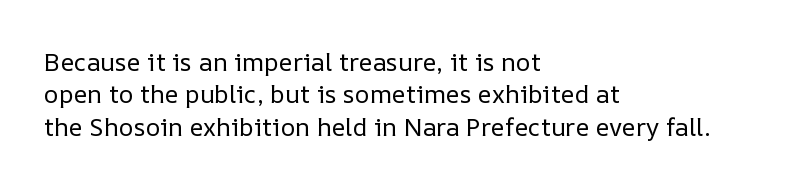
The image shows 25 px text type, upright; set left-aligned, normal line spacing (1.3x), normal letter spacing, not underlined.
